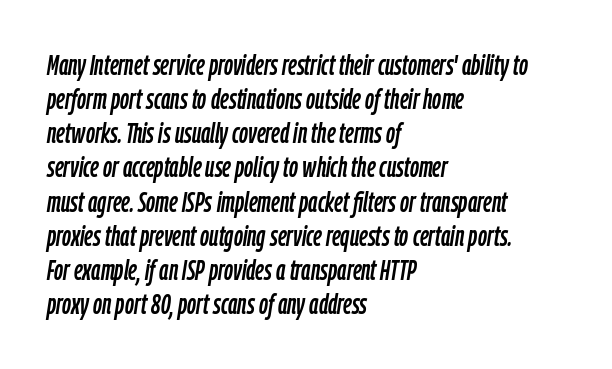
Q: Is the text italic (slanted)? A: Yes, it leans right by about 9 degrees.
Q: Is the text underlined? A: No.
Q: How is the paragraph aligned? A: Left-aligned.
Q: Is the spacing between letters normal or unusually wide? A: Normal.
Q: Width (condensed, normal, or wide)? A: Condensed.
Q: Stroke contrast? A: Low.
Q: x-height? A: Medium.
Q: Monospaced? A: No.
